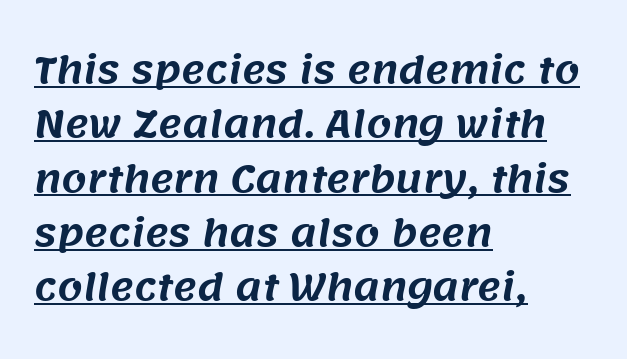
The image shows 36 px sans-serif type; set left-aligned, normal line spacing (1.51x), normal letter spacing, underlined; medium stroke contrast and a large x-height.
